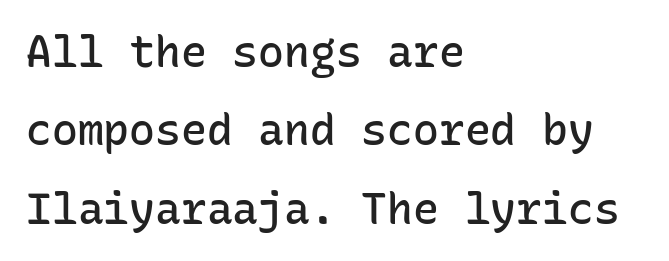
All the whitespace from short lines collects on the right. A typesetter would label this face a sans. Ordinary non-slanted type is in use. The rendering uses typewriter-style spacing with identical character cells. Students, note that the glyphs here touch the page at normal intervals. Has an underline been added? It has not.
